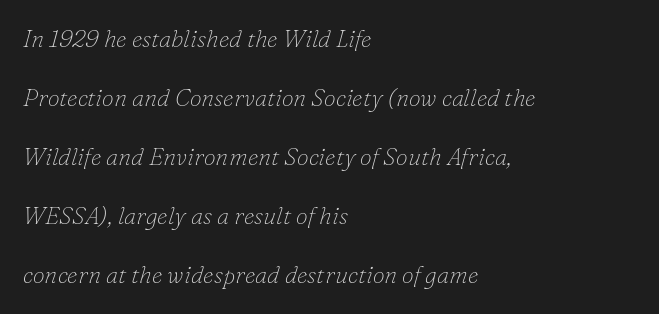
The image shows 24 px text type, italic (leaning right); set left-aligned, loose line spacing (2.46x), normal letter spacing, not underlined.
